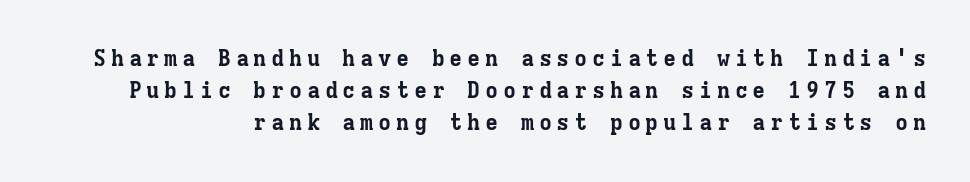
{"italic": "no", "bold": "yes", "underline": "no", "line_spacing": "normal", "line_spacing_ratio": 1.46, "letter_spacing": "wide", "letter_spacing_em": 0.21, "glyph_px": 22}
